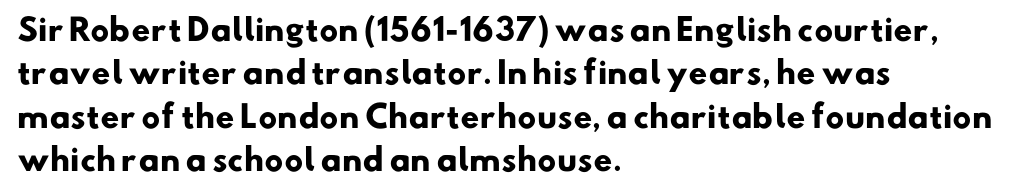
Q: Is the text bold? A: Yes.
Q: Is the typeface a serif or a sans-serif typeface? A: Sans-serif.
Q: Is the text underlined? A: No.
Q: How is the paragraph aligned? A: Left-aligned.
Q: Is the spacing between letters normal or unusually wide? A: Normal.
Q: Is the spacing between lines tight, normal or loose? A: Normal.
Q: Width (condensed, normal, or wide)? A: Normal.
Q: Stroke contrast? A: Low.
Q: x-height? A: Small.
Q: Monospaced? A: No.
